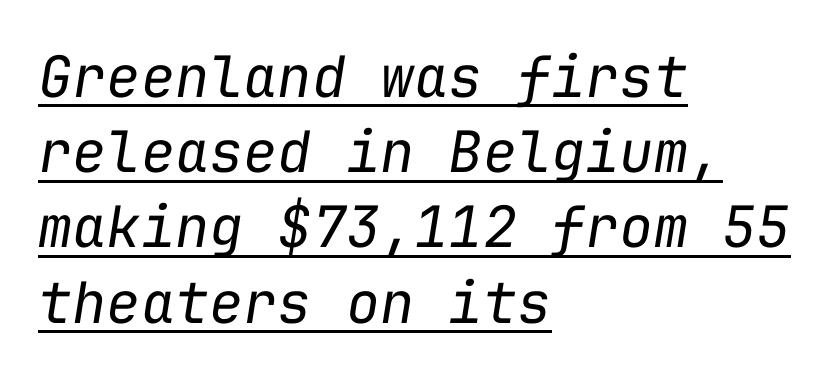
Q: Is the text bold? A: No.
Q: Is the text italic (slanted)? A: Yes, it leans right by about 9 degrees.
Q: Is the text underlined? A: Yes.
Q: How is the paragraph aligned? A: Left-aligned.
Q: Is the spacing between letters normal or unusually wide? A: Normal.
Q: Is the spacing between lines tight, normal or loose? A: Normal.
Q: Width (condensed, normal, or wide)? A: Normal.
Q: Stroke contrast? A: Low.
Q: x-height? A: Medium.
Q: Monospaced? A: Yes.
